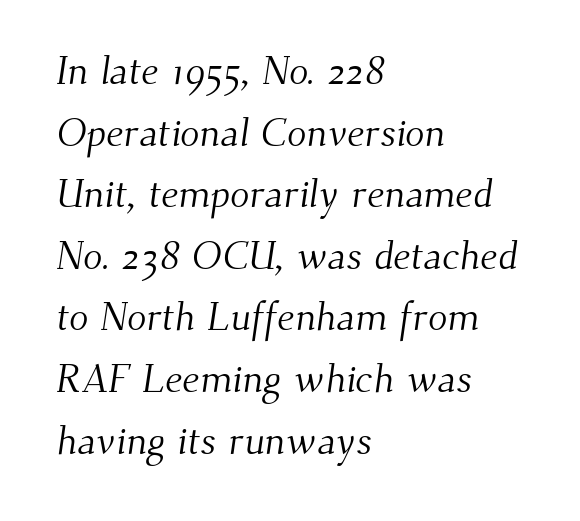
Looks like regular typesetting: each glyph gets only the width it needs. A typesetter would call this leading conventional body-copy spacing. The typesetting does not lean heavy: it is not bold. Serif or sans? Serif — the stroke terminals have little feet. A typesetter would call this zero additional tracking.
